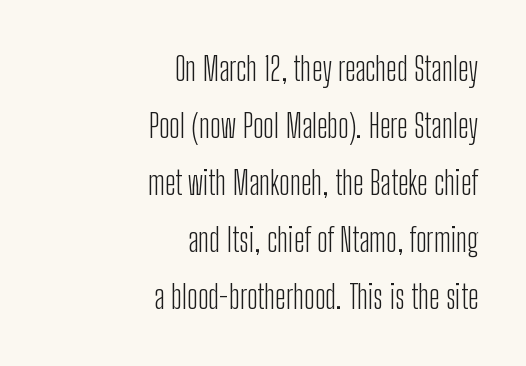
Q: Is the text bold? A: No.
Q: Is the text italic (slanted)? A: No, it is upright.
Q: Is the typeface a serif or a sans-serif typeface? A: Sans-serif.
Q: Is the text underlined? A: No.
Q: How is the paragraph aligned? A: Right-aligned.
Q: Is the spacing between letters normal or unusually wide? A: Normal.
Q: Width (condensed, normal, or wide)? A: Condensed.
Q: Stroke contrast? A: Low.
Q: x-height? A: Medium.
Q: Monospaced? A: No.
